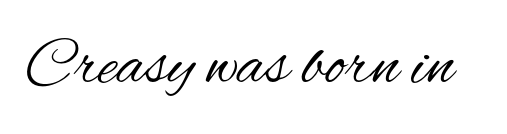
{"serif": "no", "bold": "no", "weight": "regular", "width": "condensed", "stroke_contrast": "medium", "x_height": "small", "monospaced": "no", "underline": "no", "letter_spacing": "normal", "letter_spacing_em": 0.0, "glyph_px": 67}
